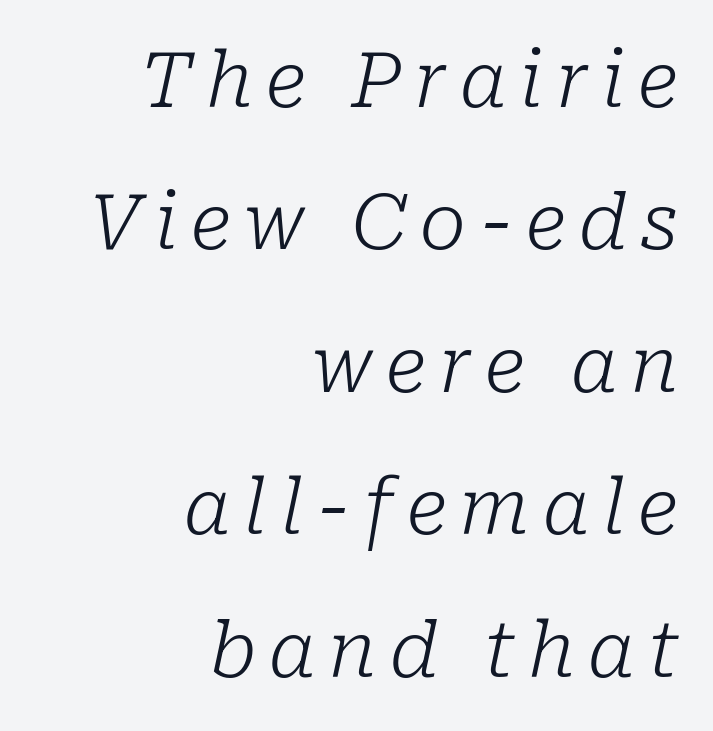
Check where the strokes stop: tiny serifs finish them off. Does the copy run flush right? Yes — the right margin is perfectly even. The letters advance in unequal steps, a hallmark of proportional type. The letters are slanted; this is an italic face. Letters have the restrained weight of plain body copy at most.
